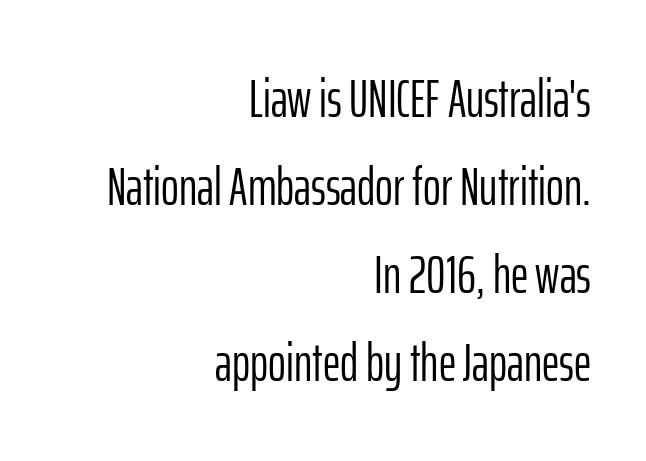
{"serif": "no", "italic": "no", "bold": "no", "weight": "light", "width": "condensed", "stroke_contrast": "low", "x_height": "medium", "monospaced": "no", "underline": "no", "align": "right", "line_spacing": "normal", "line_spacing_ratio": 1.63, "letter_spacing": "normal", "letter_spacing_em": 0.0, "glyph_px": 54}
